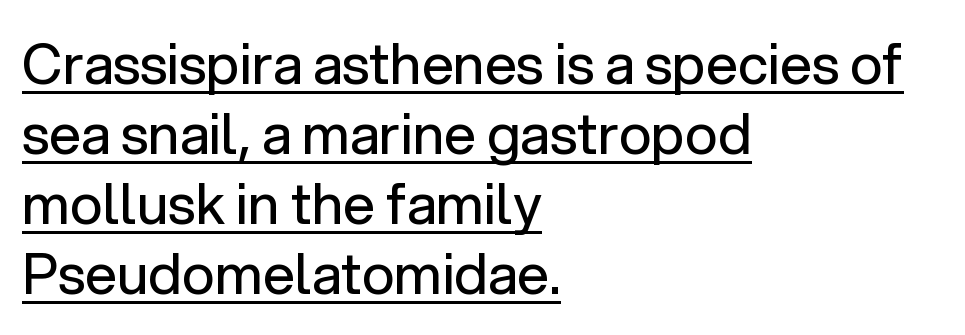
The image shows 56 px regular-weight sans-serif type, upright; set left-aligned, normal line spacing (1.25x), normal letter spacing, underlined; low stroke contrast and a medium x-height.
